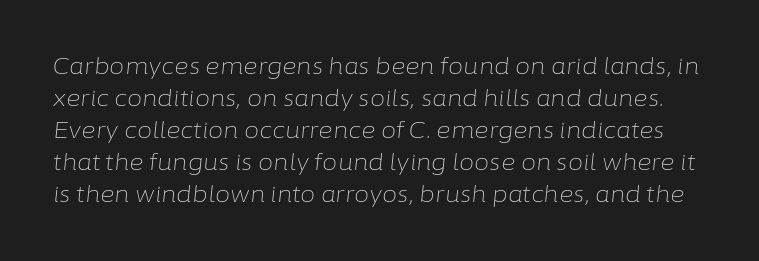
The image shows 22 px text type, italic (leaning right); set normal line spacing (1.45x), normal letter spacing, not underlined.
